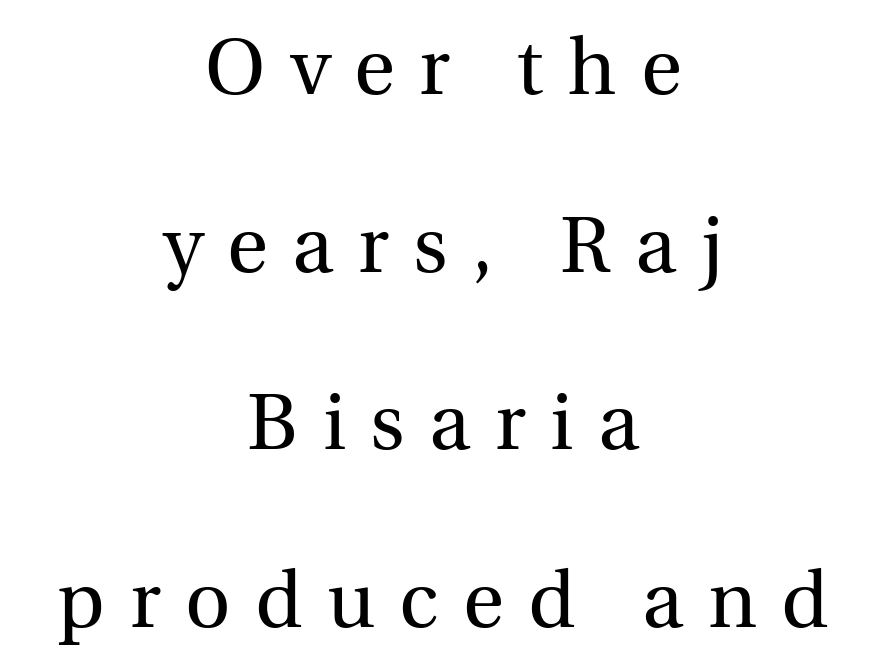
The image shows 79 px regular-weight serif type, upright; set centered, loose line spacing (2.25x), unusually wide letter spacing (+0.31 em), not underlined; a medium x-height.
